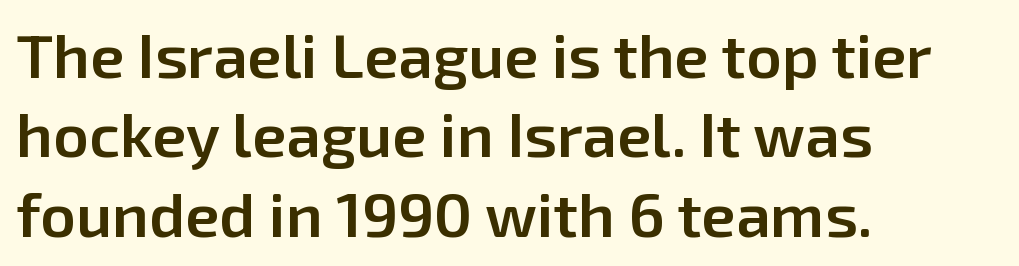
{"serif": "no", "italic": "no", "bold": "semi", "weight": "semibold", "width": "normal", "stroke_contrast": "low", "x_height": "medium", "monospaced": "no", "underline": "no", "align": "left", "line_spacing": "normal", "line_spacing_ratio": 1.28, "letter_spacing": "normal", "letter_spacing_em": 0.0, "glyph_px": 62}
